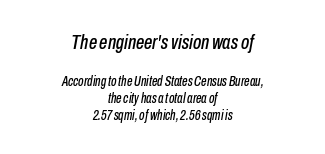
{"italic": "yes", "lean": "right", "slant_degrees": 10, "underline": "no", "align": "center", "line_spacing_ratio": 1.23, "letter_spacing": "normal", "letter_spacing_em": 0.0, "larger_block": "first", "size_ratio": 1.5, "glyph_px": 21}
